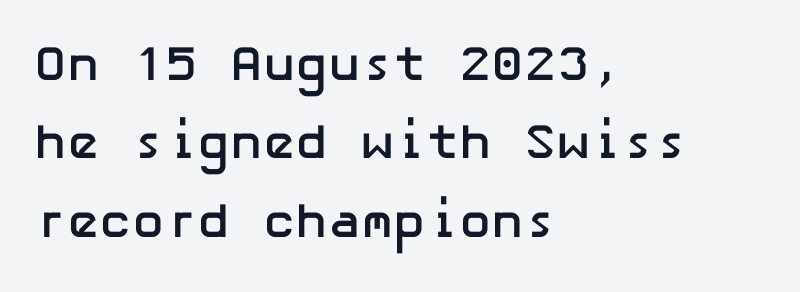
Each word holds together tightly as a unit, with standard inter-letter gaps. Students, this is bold: see how much ink each stroke carries. Type without underlining. The block of text has a typical density, with ordinary space between rows.
